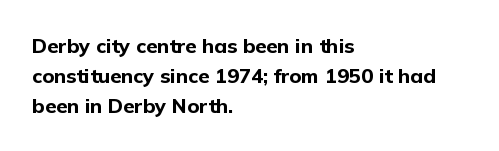
{"italic": "no", "bold": "yes", "underline": "no", "align": "left", "line_spacing": "normal", "line_spacing_ratio": 1.51, "letter_spacing": "normal", "letter_spacing_em": 0.0, "glyph_px": 20}
